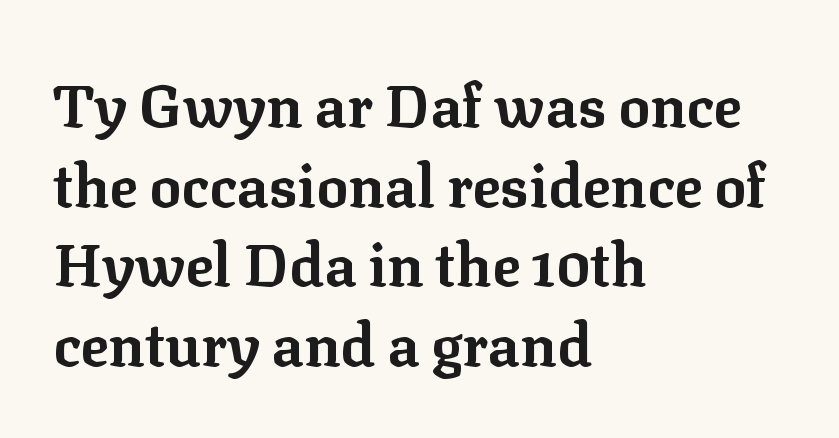
The image shows 59 px bold serif type, upright; set left-aligned, normal line spacing (1.35x), normal letter spacing, not underlined; low stroke contrast and a medium x-height.
